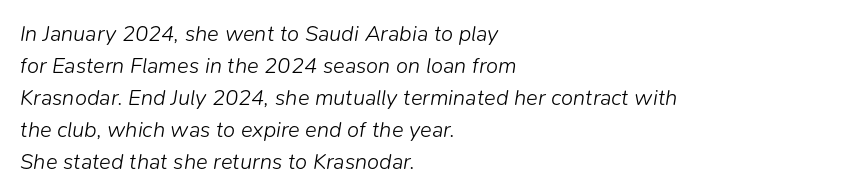
{"italic": "yes", "lean": "right", "slant_degrees": 9, "bold": "no", "underline": "no", "align": "left", "line_spacing": "normal", "line_spacing_ratio": 1.46, "letter_spacing": "normal", "letter_spacing_em": 0.0, "glyph_px": 22}
